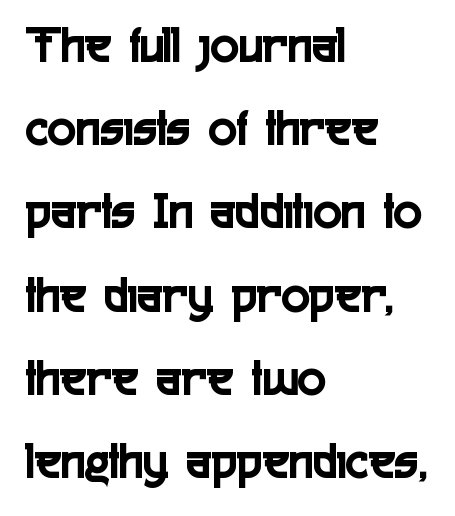
Leftover space on each line is placed entirely after the last word. Letter spacing: default. Spacing verdict: proportional, widths tailored to each character. Vertical strokes here are truly vertical. The passage shown is typeset with a sans-serif family.
